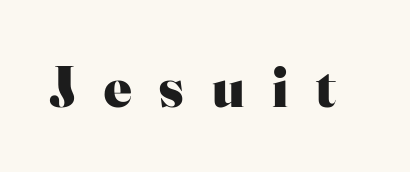
The image shows 58 px heavy serif type, upright; set unusually wide letter spacing (+0.48 em), not underlined; high stroke contrast and a small x-height.
